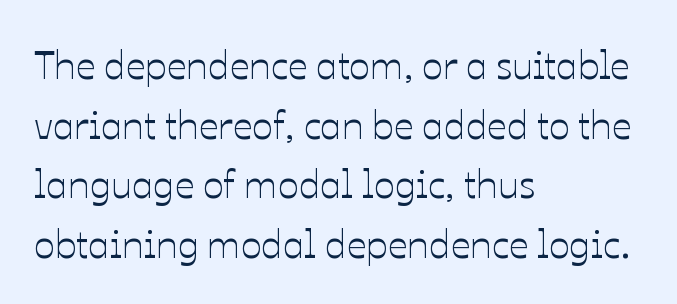
{"italic": "no", "width": "normal", "stroke_contrast": "low", "x_height": "medium", "monospaced": "no", "underline": "no", "align": "left", "line_spacing": "normal", "line_spacing_ratio": 1.53, "letter_spacing": "normal", "letter_spacing_em": 0.0, "glyph_px": 39}
